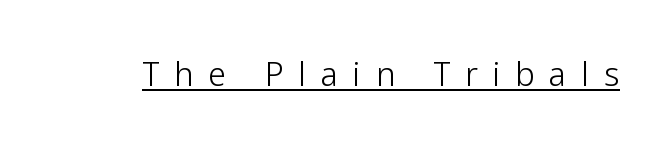
The strokes are not fattened; the text isn't bold. The rendering uses the underline text-decoration. Loose tracking; the words dissolve into strings of separated letters. Posture: upright roman. Looks like regular typesetting: each glyph gets only the width it needs. What kind of face is this? One without serifs — a sans.
